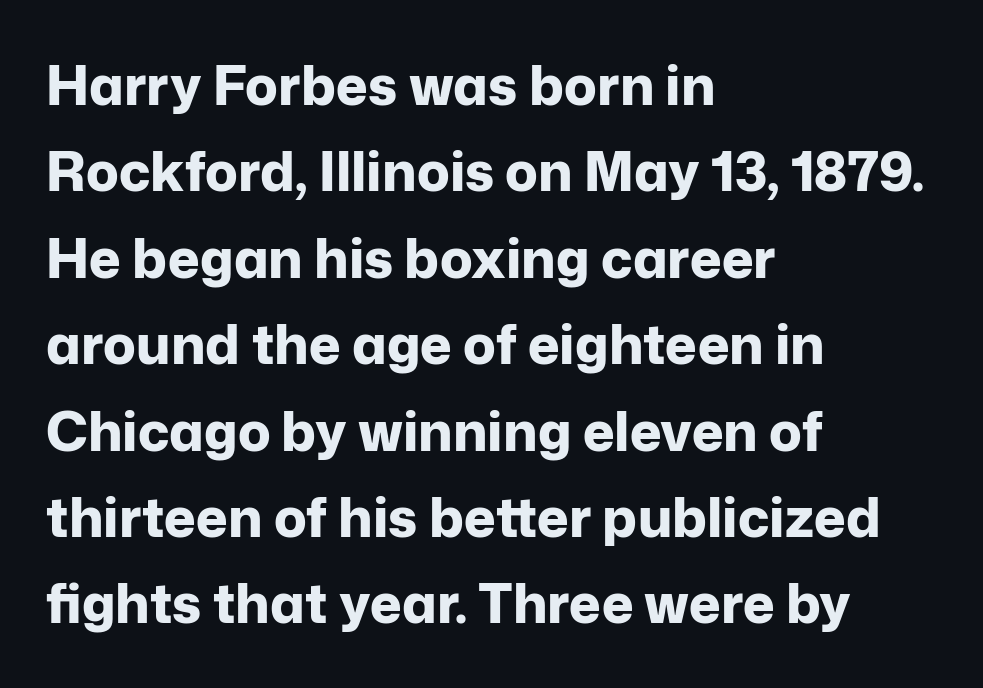
{"serif": "no", "italic": "no", "bold": "yes", "weight": "bold", "width": "normal", "stroke_contrast": "low", "x_height": "medium", "monospaced": "no", "underline": "no", "align": "left", "line_spacing": "normal", "line_spacing_ratio": 1.6, "letter_spacing": "normal", "letter_spacing_em": 0.0, "glyph_px": 54}
